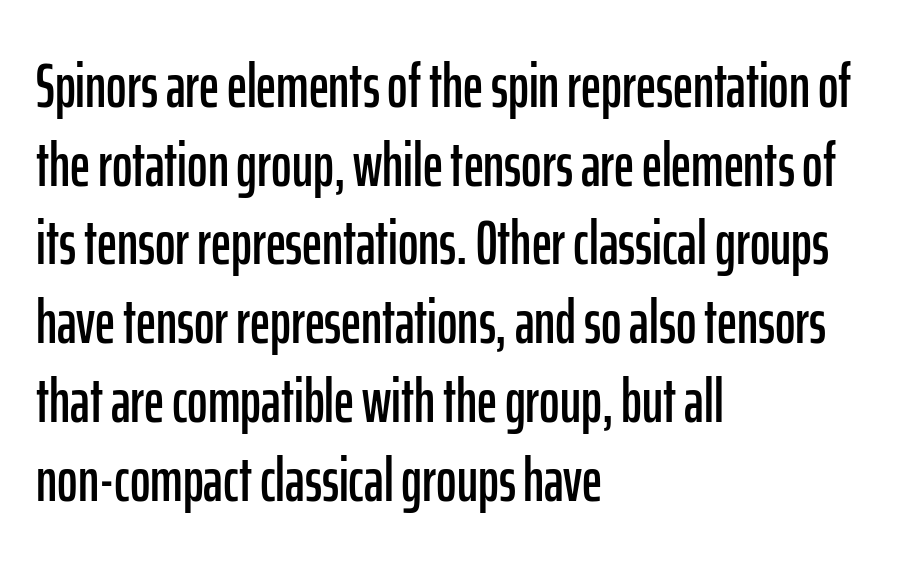
Caption: standard tracking, unaltered. You could not count columns in this text — the font is proportionally spaced. The paragraph has a hard left edge and a soft right edge. Each new line begins a customary step beneath the previous one. A roman cut, with each character standing at attention.
